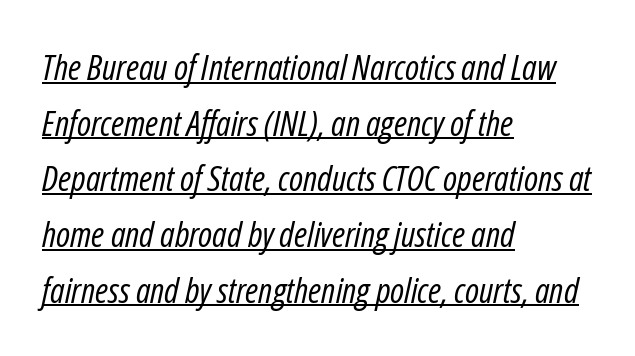
The image shows 35 px regular-weight, condensed type, italic (leaning right); set left-aligned, normal line spacing (1.59x), normal letter spacing, underlined; low stroke contrast and a medium x-height.
